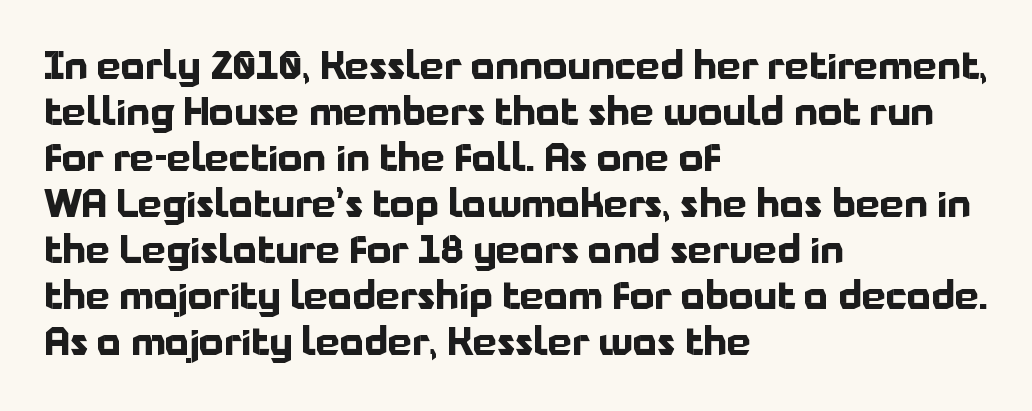
{"serif": "no", "italic": "no", "bold": "yes", "weight": "bold", "width": "normal", "stroke_contrast": "low", "x_height": "medium", "monospaced": "no", "underline": "no", "align": "left", "line_spacing_ratio": 1.21, "letter_spacing": "normal", "letter_spacing_em": 0.0, "glyph_px": 38}
